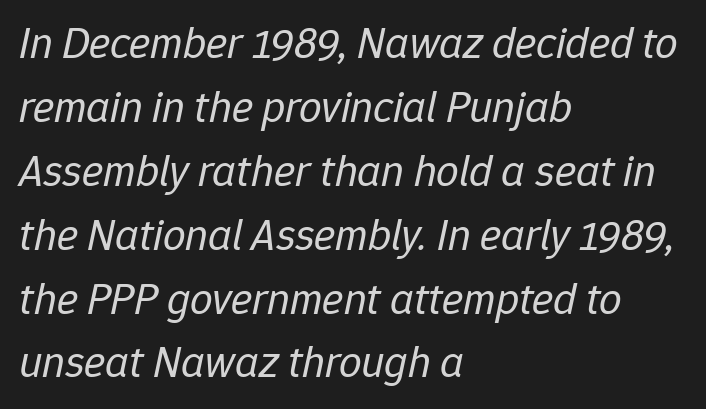
Q: Is the text bold? A: No.
Q: Is the text italic (slanted)? A: Yes, it leans right by about 12 degrees.
Q: Is the text underlined? A: No.
Q: How is the paragraph aligned? A: Left-aligned.
Q: Is the spacing between letters normal or unusually wide? A: Normal.
Q: Is the spacing between lines tight, normal or loose? A: Normal.
Q: Width (condensed, normal, or wide)? A: Normal.
Q: Stroke contrast? A: Low.
Q: x-height? A: Medium.
Q: Monospaced? A: No.
